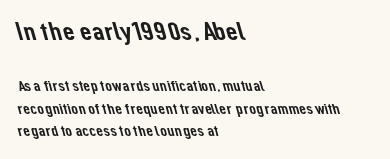
{"underline": "no", "align": "left", "line_spacing": "normal", "line_spacing_ratio": 1.51, "letter_spacing": "normal", "letter_spacing_em": 0.0, "larger_block": "first", "size_ratio": 1.73, "glyph_px": 26}
